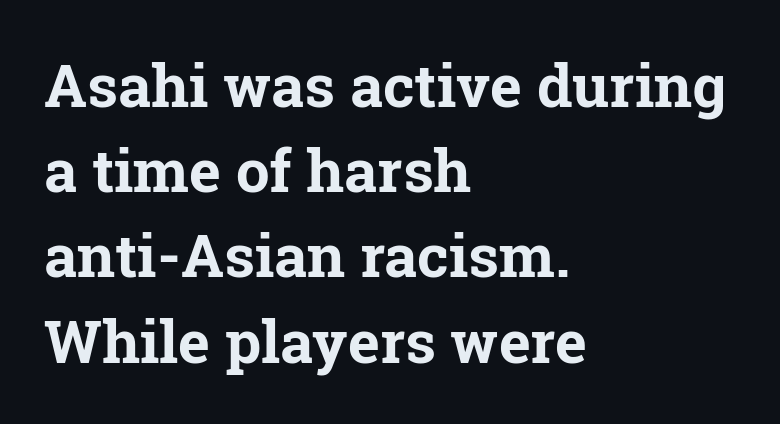
The image shows 60 px bold serif type, upright; set left-aligned, normal line spacing (1.42x), normal letter spacing, not underlined; low stroke contrast and a medium x-height.
